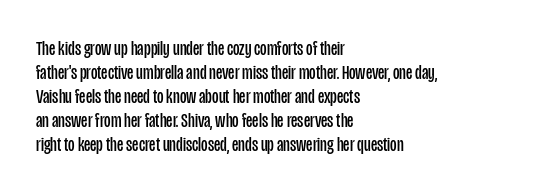
{"italic": "no", "bold": "no", "underline": "no", "align": "left", "line_spacing_ratio": 1.2, "letter_spacing": "normal", "letter_spacing_em": 0.0, "glyph_px": 20}
